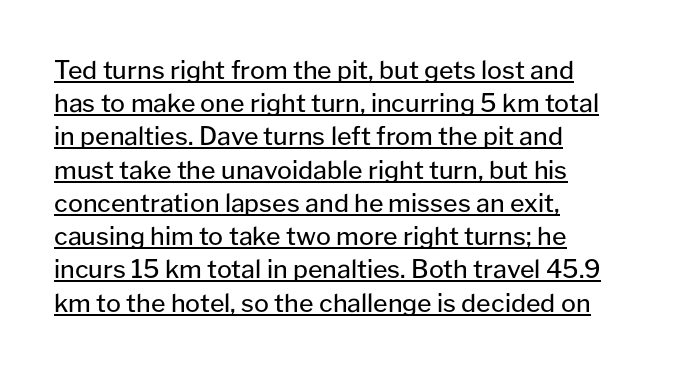
{"italic": "no", "bold": "no", "underline": "yes", "align": "left", "line_spacing": "normal", "line_spacing_ratio": 1.33, "letter_spacing": "normal", "letter_spacing_em": 0.0, "glyph_px": 25}
